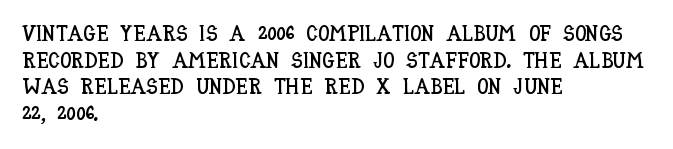
The image shows 22 px text type, upright; set left-aligned, line spacing 1.21x, normal letter spacing, not underlined.
